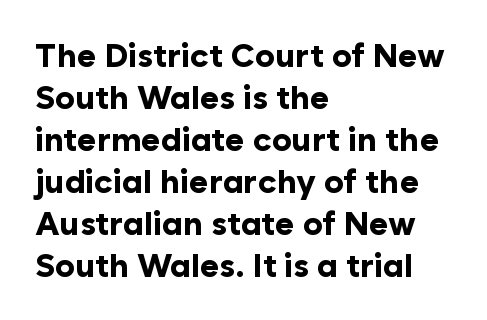
Q: Is the text bold? A: Yes.
Q: Is the text italic (slanted)? A: No, it is upright.
Q: Is the typeface a serif or a sans-serif typeface? A: Sans-serif.
Q: Is the text underlined? A: No.
Q: How is the paragraph aligned? A: Left-aligned.
Q: Is the spacing between letters normal or unusually wide? A: Normal.
Q: Is the spacing between lines tight, normal or loose? A: Normal.
Q: Width (condensed, normal, or wide)? A: Normal.
Q: Stroke contrast? A: Low.
Q: x-height? A: Medium.
Q: Monospaced? A: No.
